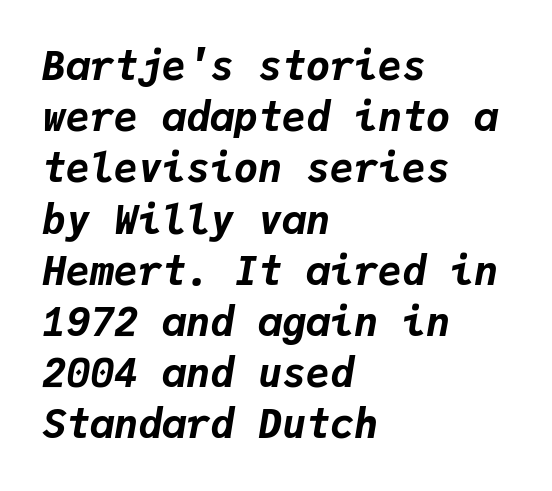
The image shows 40 px bold type, italic (leaning right), monospaced; set left-aligned, normal line spacing (1.28x), normal letter spacing, not underlined; low stroke contrast and a medium x-height.
